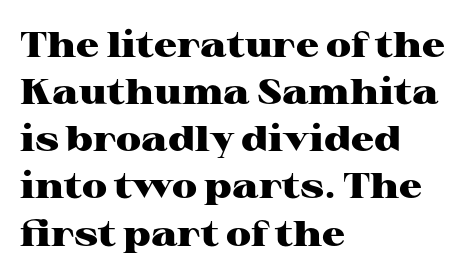
Q: Is the text bold? A: Yes.
Q: Is the text italic (slanted)? A: No, it is upright.
Q: Is the typeface a serif or a sans-serif typeface? A: Serif.
Q: Is the text underlined? A: No.
Q: How is the paragraph aligned? A: Left-aligned.
Q: Is the spacing between letters normal or unusually wide? A: Normal.
Q: Is the spacing between lines tight, normal or loose? A: Normal.
Q: Width (condensed, normal, or wide)? A: Wide.
Q: Stroke contrast? A: High.
Q: x-height? A: Medium.
Q: Monospaced? A: No.
